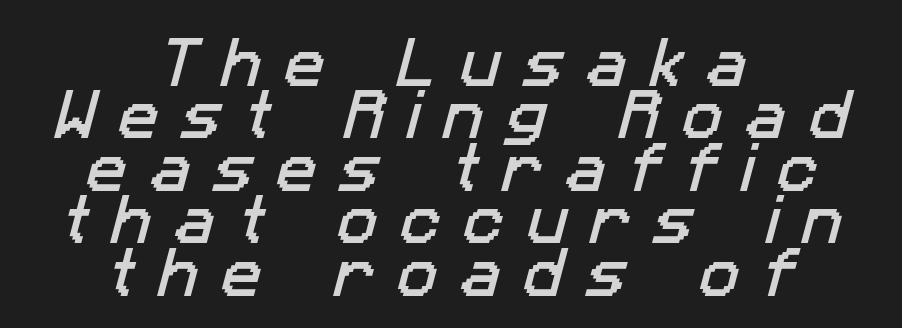
Q: Is the typeface a serif or a sans-serif typeface? A: Sans-serif.
Q: Is the text underlined? A: No.
Q: How is the paragraph aligned? A: Centered.
Q: Is the spacing between letters normal or unusually wide? A: Unusually wide.
Q: Is the spacing between lines tight, normal or loose? A: Tight.
Q: Width (condensed, normal, or wide)? A: Normal.
Q: Stroke contrast? A: Low.
Q: x-height? A: Medium.
Q: Monospaced? A: No.
